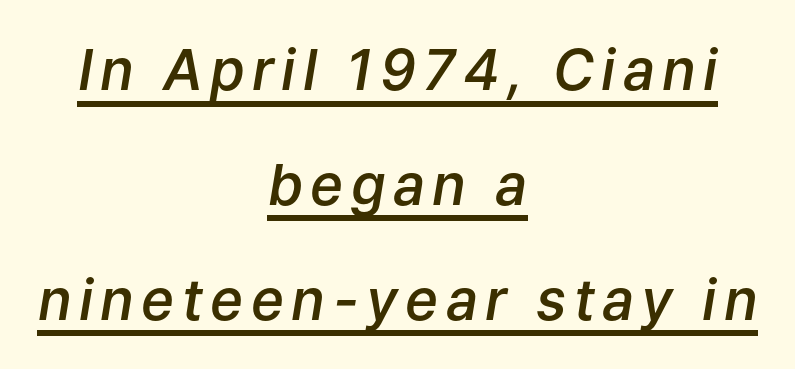
Typeset on center — no edge is straight. The string is rendered with underlining switched on. Italic? Definitely — the glyphs are oblique. The passage shown is typed in a proportional face where columns would drift. Students, observe: this is what heavily led, spacious text looks like.
